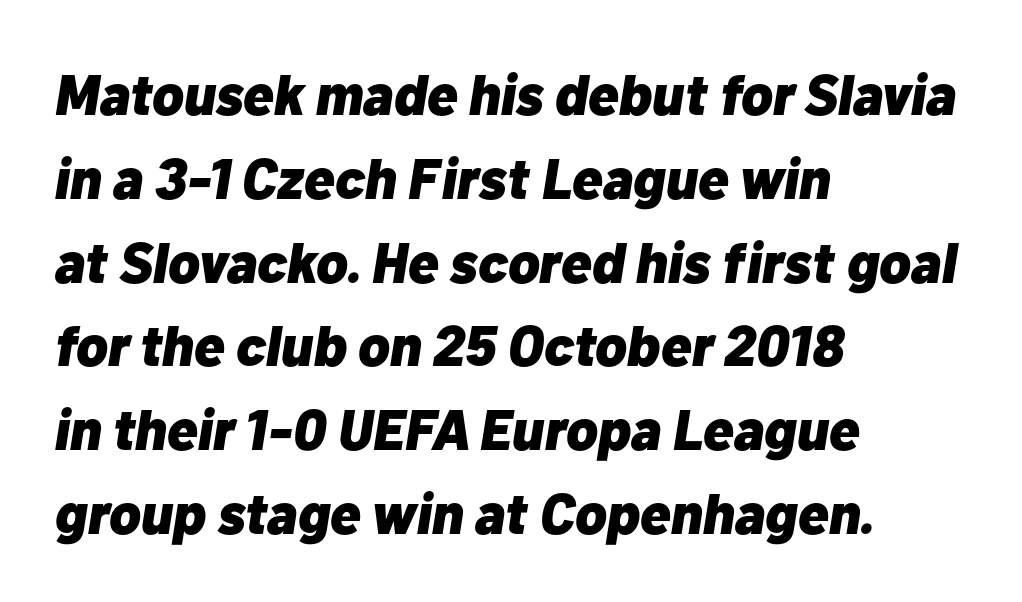
Q: Is the text bold? A: Yes.
Q: Is the text italic (slanted)? A: Yes, it leans right by about 10 degrees.
Q: Is the text underlined? A: No.
Q: How is the paragraph aligned? A: Left-aligned.
Q: Is the spacing between letters normal or unusually wide? A: Normal.
Q: Is the spacing between lines tight, normal or loose? A: Normal.
Q: Width (condensed, normal, or wide)? A: Normal.
Q: Stroke contrast? A: Low.
Q: x-height? A: Medium.
Q: Monospaced? A: No.
